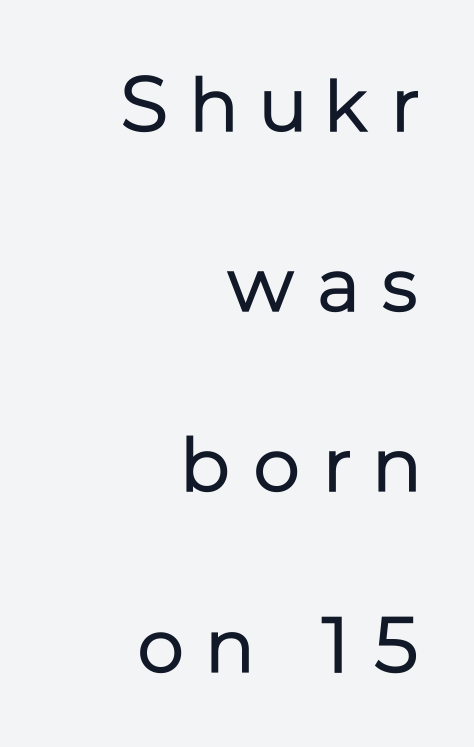
The image shows 78 px regular-weight sans-serif type, upright; set right-aligned, loose line spacing (2.31x), unusually wide letter spacing (+0.29 em), not underlined; low stroke contrast and a medium x-height.
